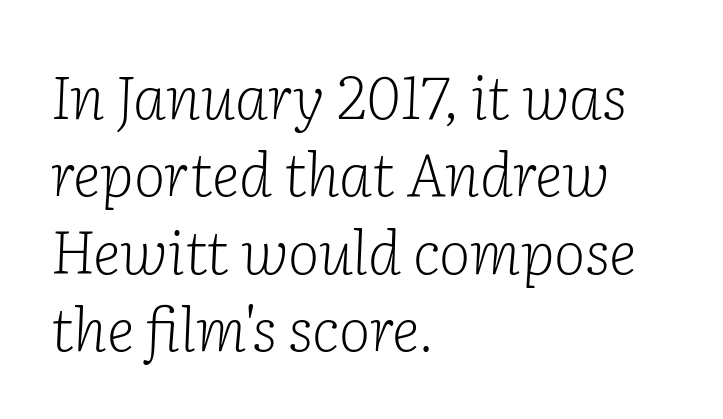
Q: Is the text bold? A: No.
Q: Is the text italic (slanted)? A: Yes, it leans right by about 2 degrees.
Q: Is the typeface a serif or a sans-serif typeface? A: Serif.
Q: Is the text underlined? A: No.
Q: How is the paragraph aligned? A: Left-aligned.
Q: Is the spacing between letters normal or unusually wide? A: Normal.
Q: Is the spacing between lines tight, normal or loose? A: Normal.
Q: Width (condensed, normal, or wide)? A: Normal.
Q: Stroke contrast? A: Low.
Q: x-height? A: Medium.
Q: Monospaced? A: No.
